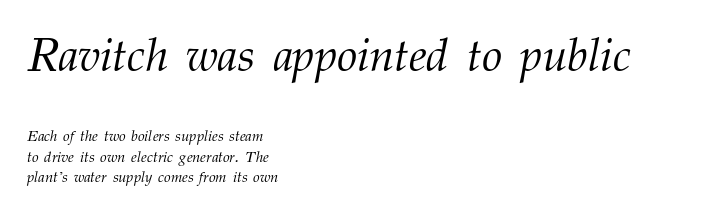
Q: Is the text bold? A: No.
Q: Is the text italic (slanted)? A: Yes, it leans right by about 12 degrees.
Q: Is the typeface a serif or a sans-serif typeface? A: Serif.
Q: Is the text underlined? A: No.
Q: How is the paragraph aligned? A: Left-aligned.
Q: Is the spacing between letters normal or unusually wide? A: Normal.
Q: Is the spacing between lines tight, normal or loose? A: Normal.
Q: Which block of text is set in a larger size, the first (top) or the second (bottom)? A: The first (top) one.
Q: Width (condensed, normal, or wide)? A: Normal.
Q: Stroke contrast? A: Medium.
Q: x-height? A: Medium.
Q: Monospaced? A: No.
